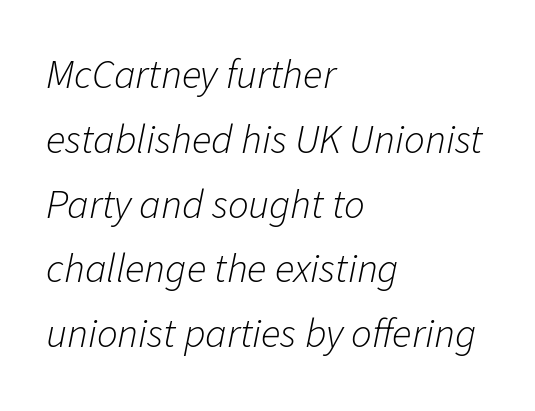
{"italic": "yes", "lean": "right", "slant_degrees": 11, "bold": "no", "weight": "light", "width": "normal", "stroke_contrast": "low", "x_height": "medium", "monospaced": "no", "underline": "no", "align": "left", "line_spacing": "normal", "line_spacing_ratio": 1.58, "letter_spacing": "normal", "letter_spacing_em": 0.0, "glyph_px": 41}
